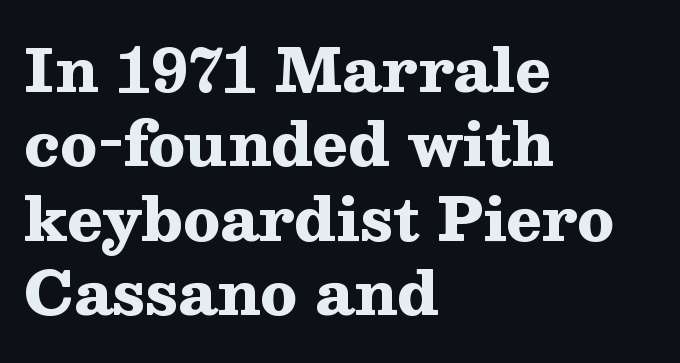
Q: Is the text bold? A: Yes.
Q: Is the text italic (slanted)? A: No, it is upright.
Q: Is the typeface a serif or a sans-serif typeface? A: Serif.
Q: Is the text underlined? A: No.
Q: How is the paragraph aligned? A: Left-aligned.
Q: Is the spacing between letters normal or unusually wide? A: Normal.
Q: Is the spacing between lines tight, normal or loose? A: Normal.
Q: Width (condensed, normal, or wide)? A: Wide.
Q: Stroke contrast? A: Medium.
Q: x-height? A: Medium.
Q: Monospaced? A: No.
